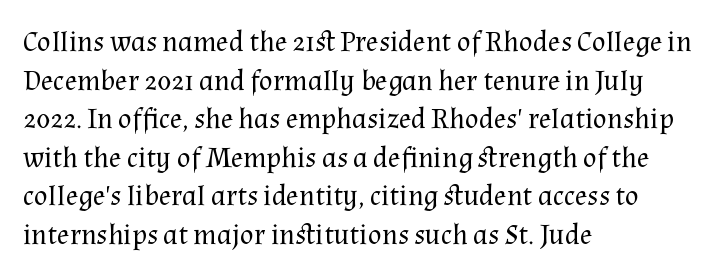
The image shows 29 px regular-weight type, upright; set left-aligned, normal line spacing (1.33x), normal letter spacing, not underlined; medium stroke contrast and a medium x-height.
